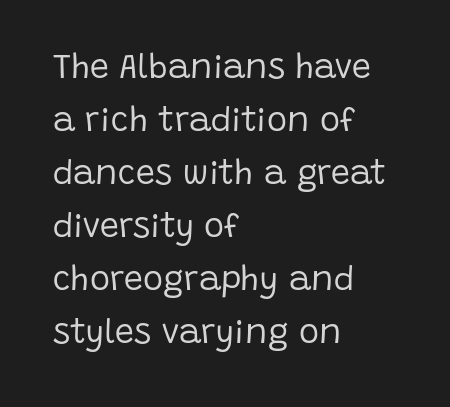
Q: Is the text bold? A: No.
Q: Is the text italic (slanted)? A: No, it is upright.
Q: Is the typeface a serif or a sans-serif typeface? A: Sans-serif.
Q: Is the text underlined? A: No.
Q: How is the paragraph aligned? A: Left-aligned.
Q: Is the spacing between letters normal or unusually wide? A: Normal.
Q: Is the spacing between lines tight, normal or loose? A: Normal.
Q: Width (condensed, normal, or wide)? A: Normal.
Q: Stroke contrast? A: Low.
Q: x-height? A: Large.
Q: Monospaced? A: No.
